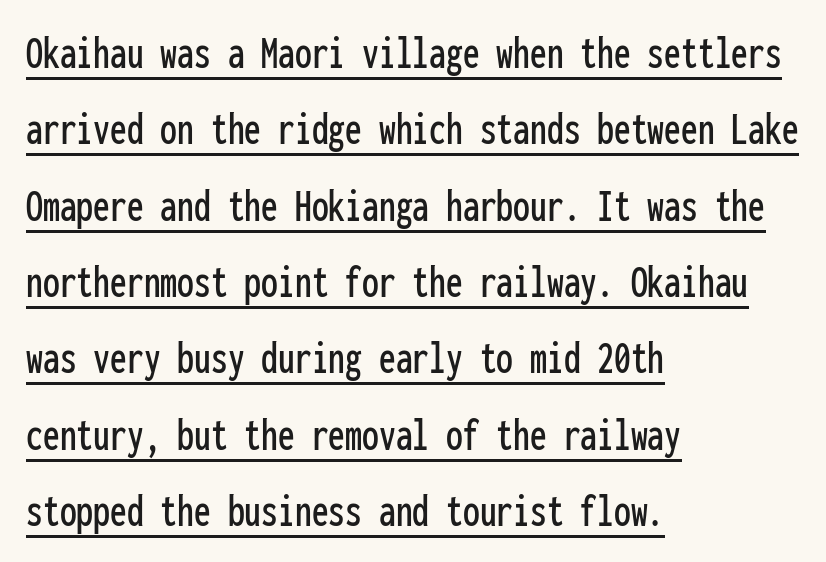
Q: Is the text italic (slanted)? A: No, it is upright.
Q: Is the typeface a serif or a sans-serif typeface? A: Sans-serif.
Q: Is the text underlined? A: Yes.
Q: How is the paragraph aligned? A: Left-aligned.
Q: Is the spacing between letters normal or unusually wide? A: Normal.
Q: Is the spacing between lines tight, normal or loose? A: Normal.
Q: Width (condensed, normal, or wide)? A: Condensed.
Q: Stroke contrast? A: Low.
Q: x-height? A: Medium.
Q: Monospaced? A: Yes.
